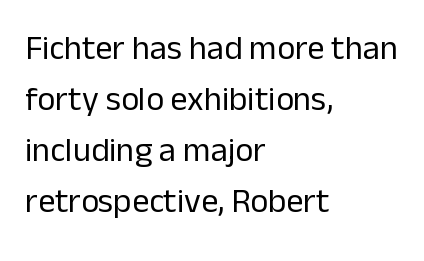
The image shows 34 px regular-weight sans-serif type, upright; set left-aligned, normal line spacing (1.5x), normal letter spacing, not underlined; low stroke contrast and a medium x-height.
